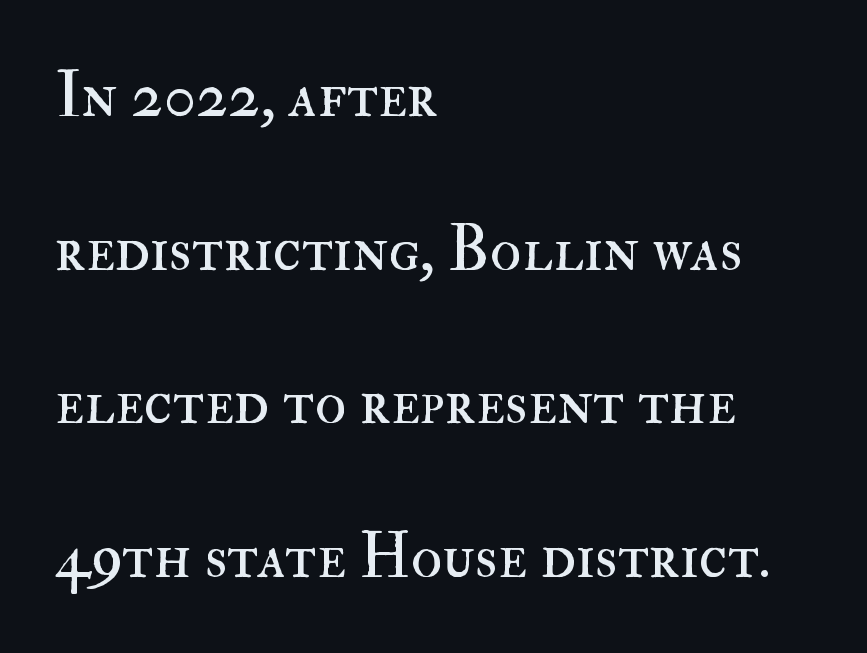
The type is set solid horizontally, with unmodified tracking. These lines stack with their left ends in a neat column. Plain, unruled lines of type. Successive baselines arrive slowly, with a big drop between each. Is this a fixed-width face? No — the glyphs have proportional, varying widths. The axis of the letterforms is exactly vertical.
